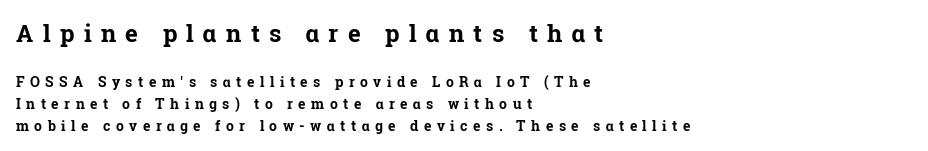
No word sits above an underline. Italic: no, the glyphs are upright roman. You get the large type first, then a drop to smaller type. Display-style spreading of the glyphs; the letterfit is very open. The paragraph shown leans on its left margin.
